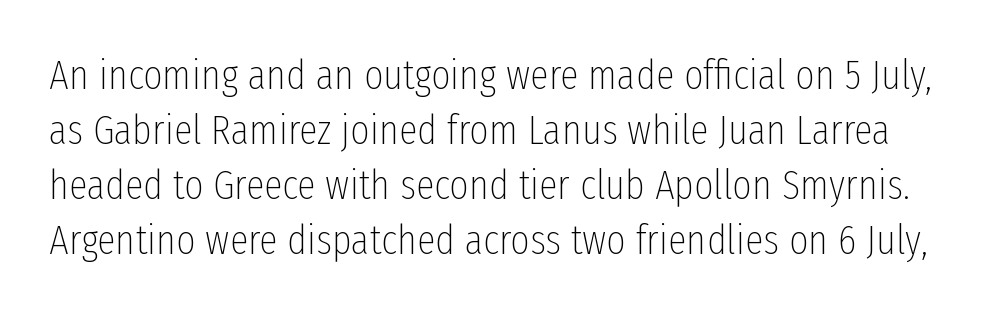
A typesetter would label this face a sans. The rendering uses a moderate line-height, typical for paragraphs. Underline: absent. Here the designer chose a conventional face with non-uniform glyph widths.
